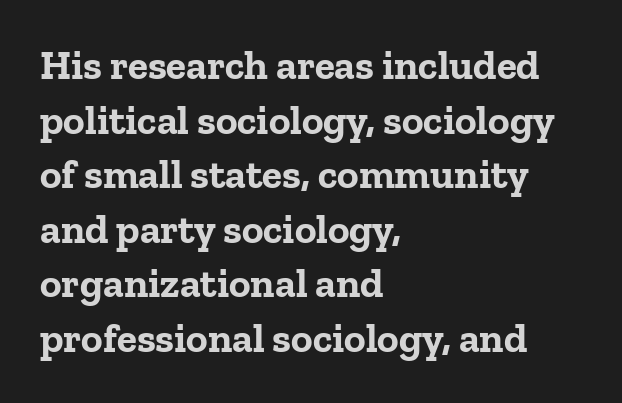
Q: Is the text bold? A: Yes.
Q: Is the text italic (slanted)? A: No, it is upright.
Q: Is the typeface a serif or a sans-serif typeface? A: Serif.
Q: Is the text underlined? A: No.
Q: How is the paragraph aligned? A: Left-aligned.
Q: Is the spacing between letters normal or unusually wide? A: Normal.
Q: Is the spacing between lines tight, normal or loose? A: Normal.
Q: Width (condensed, normal, or wide)? A: Normal.
Q: Stroke contrast? A: Low.
Q: x-height? A: Medium.
Q: Monospaced? A: No.
